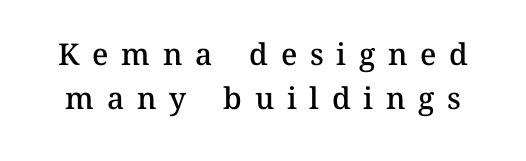
The image shows 30 px semibold type, upright; set normal line spacing (1.46x), unusually wide letter spacing (+0.42 em), not underlined; medium stroke contrast and a medium x-height.
